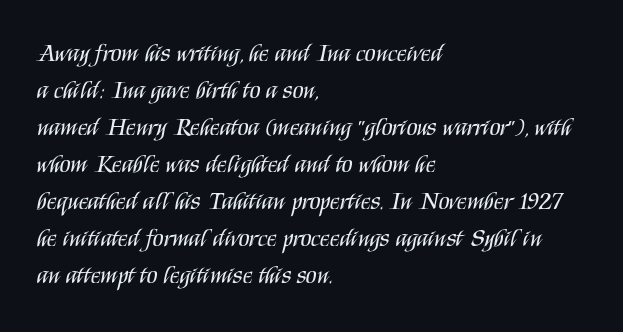
The image shows 25 px text type; set left-aligned, normal line spacing (1.48x), normal letter spacing, not underlined.
